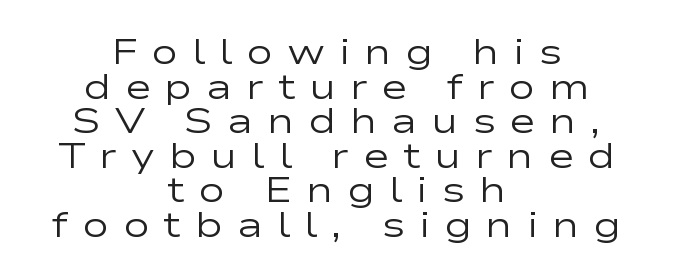
The image shows 36 px regular-weight, wide sans-serif type, upright; set centered, tight line spacing (0.96x), unusually wide letter spacing (+0.38 em), not underlined; low stroke contrast and a medium x-height.
